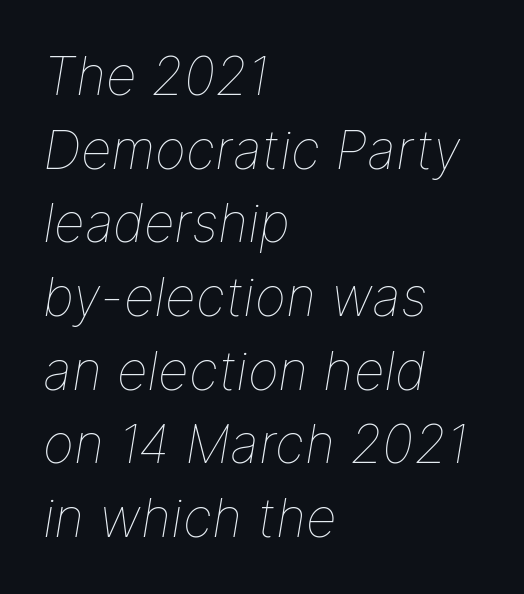
{"italic": "yes", "lean": "right", "slant_degrees": 9, "bold": "no", "weight": "thin", "width": "normal", "stroke_contrast": "low", "x_height": "medium", "monospaced": "no", "underline": "no", "align": "left", "line_spacing": "normal", "line_spacing_ratio": 1.39, "letter_spacing": "normal", "letter_spacing_em": 0.0, "glyph_px": 53}
